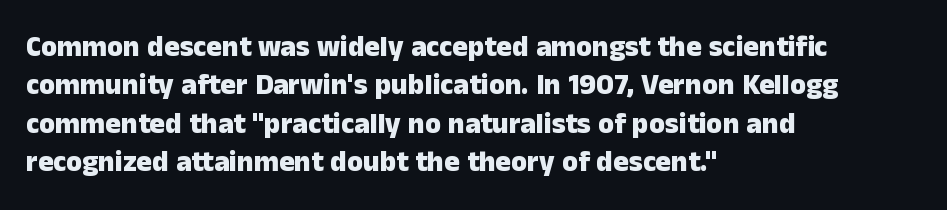
Q: Is the text bold? A: Yes.
Q: Is the text italic (slanted)? A: No, it is upright.
Q: Is the typeface a serif or a sans-serif typeface? A: Sans-serif.
Q: Is the text underlined? A: No.
Q: How is the paragraph aligned? A: Left-aligned.
Q: Is the spacing between letters normal or unusually wide? A: Normal.
Q: Is the spacing between lines tight, normal or loose? A: Normal.
Q: Width (condensed, normal, or wide)? A: Normal.
Q: Stroke contrast? A: Low.
Q: x-height? A: Medium.
Q: Monospaced? A: No.
